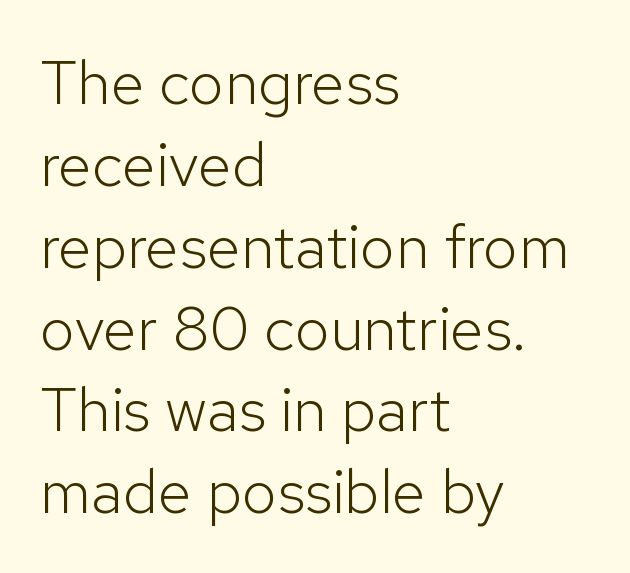
You could not count columns in this text — the font is proportionally spaced. Are there feet on the stems? There aren't — it's a sans. The space directly below the letters is spotless. The ragged edge is on the right, which tells us the setting is flush left. Posture: straight, roman, zero tilt.
